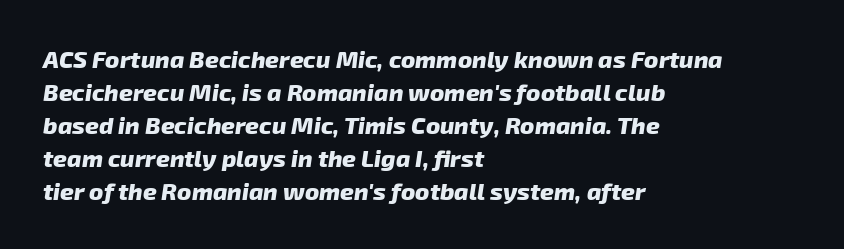
Honestly, the letter spacing is just normal — you wouldn't notice it. Typeset ragged right — the left edge is the straight one. The passage shown is emphatically bold. Lines of text with bare space underneath. The passage shown stacks its lines at a standard gap.
